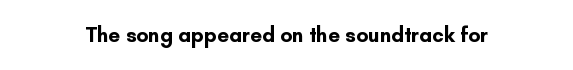
The image shows 21 px bold type, upright; set normal letter spacing, not underlined.
